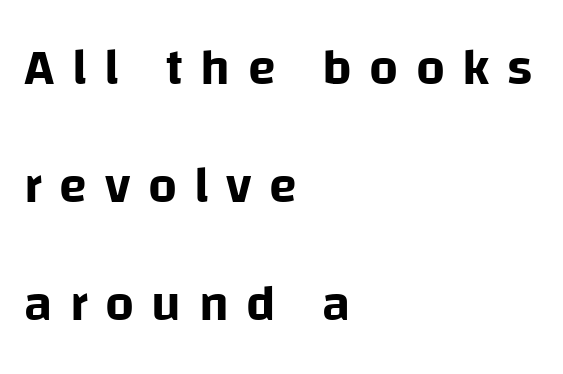
Q: Is the text italic (slanted)? A: No, it is upright.
Q: Is the typeface a serif or a sans-serif typeface? A: Sans-serif.
Q: Is the text underlined? A: No.
Q: How is the paragraph aligned? A: Left-aligned.
Q: Is the spacing between letters normal or unusually wide? A: Unusually wide.
Q: Is the spacing between lines tight, normal or loose? A: Loose.
Q: Width (condensed, normal, or wide)? A: Normal.
Q: Stroke contrast? A: Low.
Q: x-height? A: Large.
Q: Monospaced? A: No.
